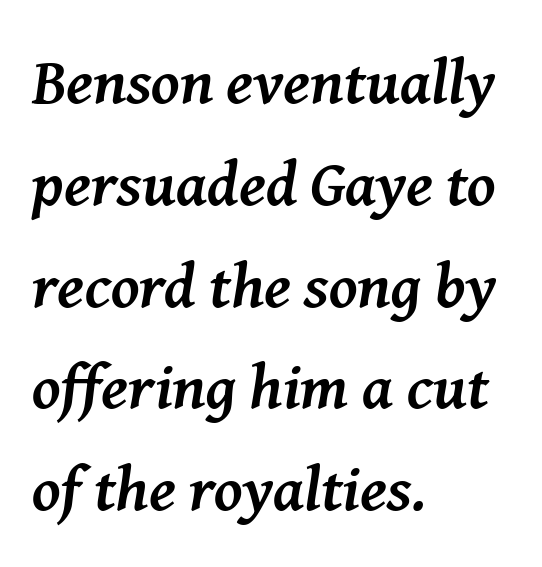
{"serif": "yes", "italic": "yes", "lean": "right", "slant_degrees": 8, "bold": "yes", "weight": "semibold", "width": "normal", "stroke_contrast": "medium", "x_height": "medium", "monospaced": "no", "underline": "no", "align": "left", "line_spacing": "normal", "line_spacing_ratio": 1.59, "letter_spacing": "normal", "letter_spacing_em": 0.0, "glyph_px": 64}
